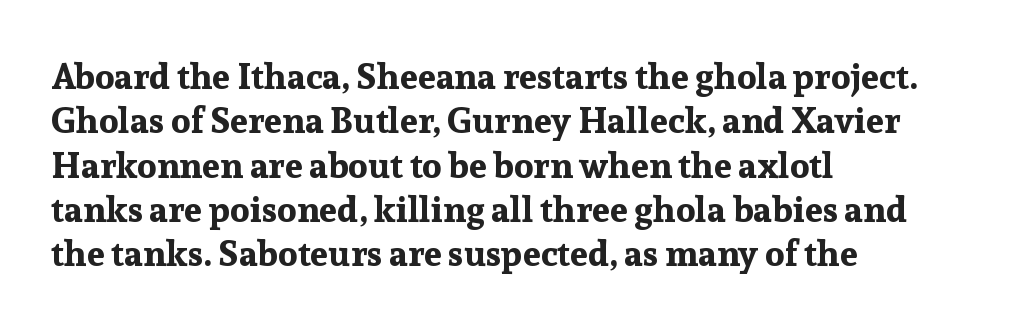
{"serif": "yes", "italic": "no", "bold": "yes", "weight": "bold", "width": "normal", "stroke_contrast": "low", "x_height": "medium", "monospaced": "no", "underline": "no", "align": "left", "line_spacing_ratio": 1.23, "letter_spacing": "normal", "letter_spacing_em": 0.0, "glyph_px": 36}
